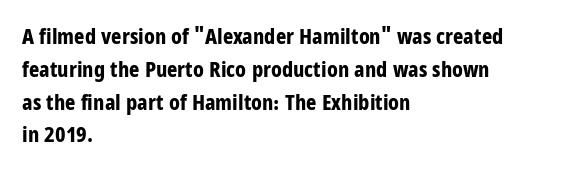
{"italic": "no", "bold": "yes", "underline": "no", "align": "left", "line_spacing": "normal", "line_spacing_ratio": 1.49, "letter_spacing": "normal", "letter_spacing_em": 0.0, "glyph_px": 22}
